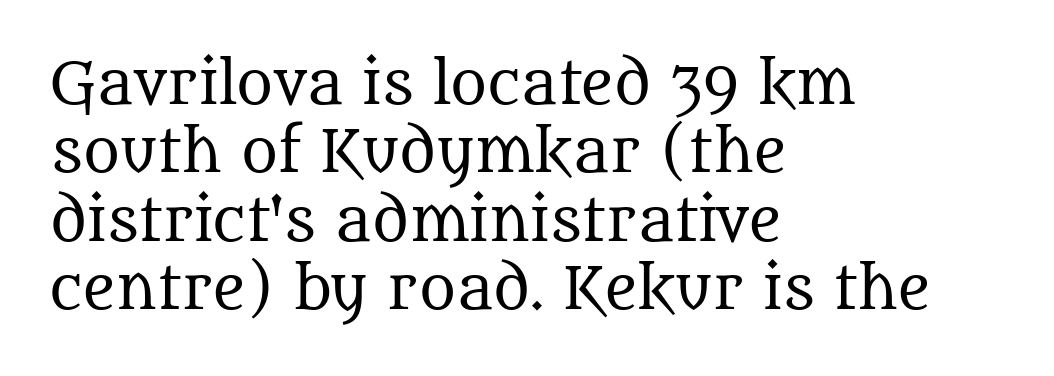
The image shows 56 px regular-weight serif type, upright; set left-aligned, line spacing 1.22x, normal letter spacing, not underlined; medium stroke contrast and a large x-height.
